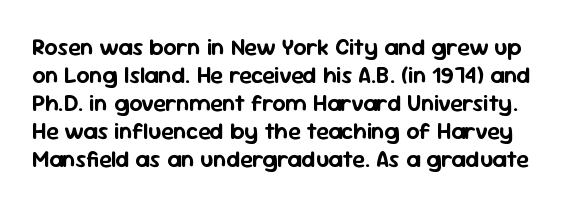
The image shows 23 px text type, upright; set line spacing 1.22x, normal letter spacing, not underlined.
